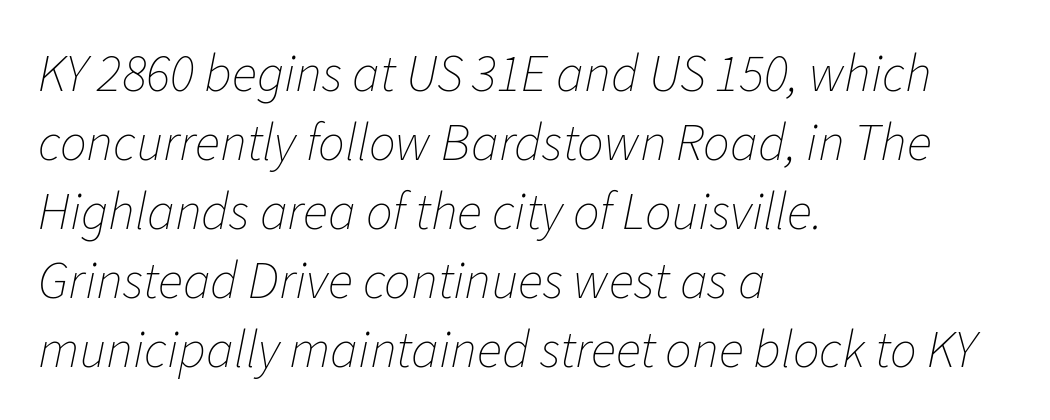
The image shows 53 px thin type, italic (leaning right); set left-aligned, normal line spacing (1.3x), normal letter spacing, not underlined; low stroke contrast and a medium x-height.
